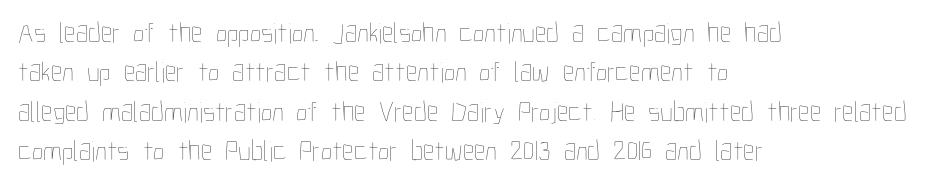
Q: Is the text bold? A: No.
Q: Is the text italic (slanted)? A: No, it is upright.
Q: Is the text underlined? A: No.
Q: How is the paragraph aligned? A: Left-aligned.
Q: Is the spacing between letters normal or unusually wide? A: Normal.
Q: Is the spacing between lines tight, normal or loose? A: Normal.
Q: Width (condensed, normal, or wide)? A: Condensed.
Q: Stroke contrast? A: Low.
Q: x-height? A: Medium.
Q: Monospaced? A: No.
